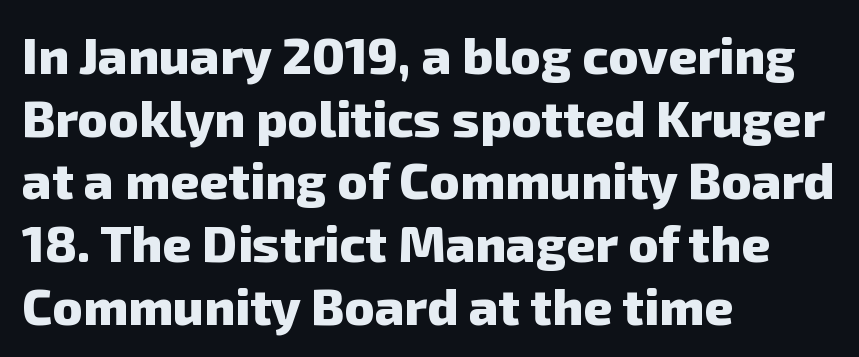
A student would call this left alignment; a typographer would say flush left, rag right. A clean baseline with only descenders dipping below it. A typesetter would call this proportional, since set widths differ per character. Thick stems and heavy bowls — unmistakably bold.
